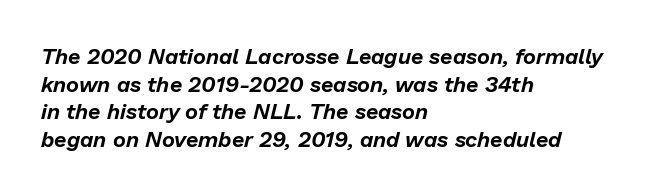
Q: Is the text italic (slanted)? A: Yes, it leans right by about 13 degrees.
Q: Is the text underlined? A: No.
Q: How is the paragraph aligned? A: Left-aligned.
Q: Is the spacing between letters normal or unusually wide? A: Normal.
Q: Is the spacing between lines tight, normal or loose? A: Normal.
